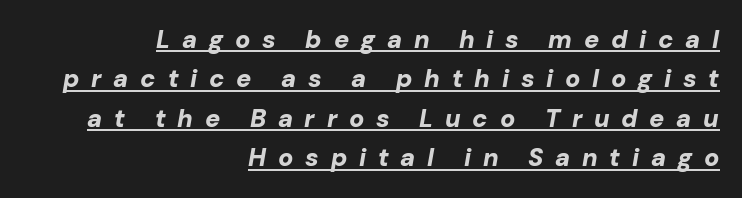
The passage shown has open, widely tracked lettering throughout. Regarding leading, the lines here are spaced in the standard way. Does the copy run flush right? Yes — the right margin is perfectly even. Italic? Definitely — the glyphs are oblique. Has an underline been added? It has.
